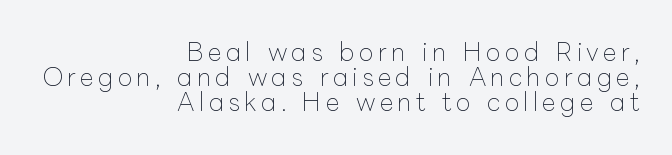
Ascenders rise straight up at ninety degrees. This sample trades vertical openness for compactness between lines. The rendering anchors every line to the right-hand side. This rendering features lettering with no underline. A light-to-regular cut is what we see here.
